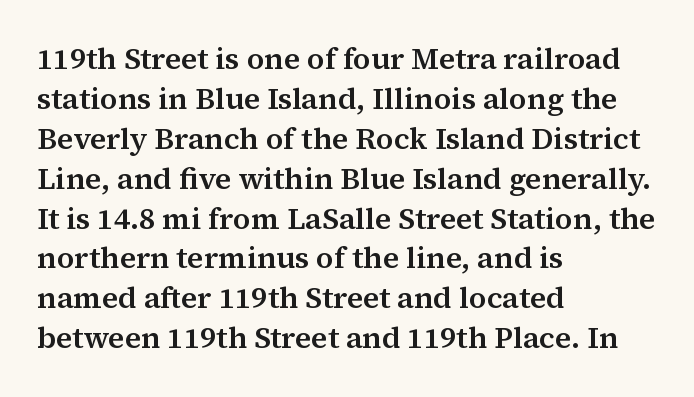
The text was rendered using a seriffed face with decorative stroke endings. The rendering uses a moderate line-height, typical for paragraphs. Lines of text with bare space underneath. The specimen reads as upright at a glance. Each letter keeps its own natural width here, so spacing adapts to shape. Compared with typical body copy, the letter spacing here is the same.
